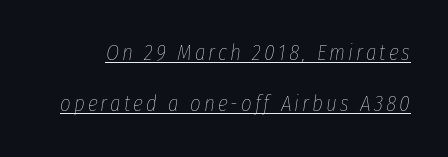
{"italic": "yes", "lean": "right", "slant_degrees": 8, "bold": "no", "underline": "yes", "line_spacing": "loose", "line_spacing_ratio": 2.23, "glyph_px": 23}
